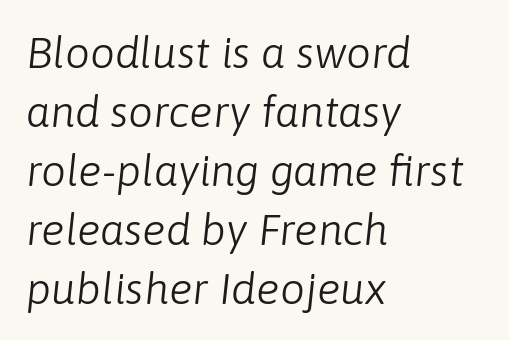
{"italic": "yes", "lean": "right", "slant_degrees": 6, "bold": "no", "weight": "light", "width": "normal", "stroke_contrast": "low", "x_height": "medium", "monospaced": "no", "underline": "no", "align": "left", "line_spacing": "normal", "line_spacing_ratio": 1.34, "letter_spacing": "normal", "letter_spacing_em": 0.0, "glyph_px": 44}
